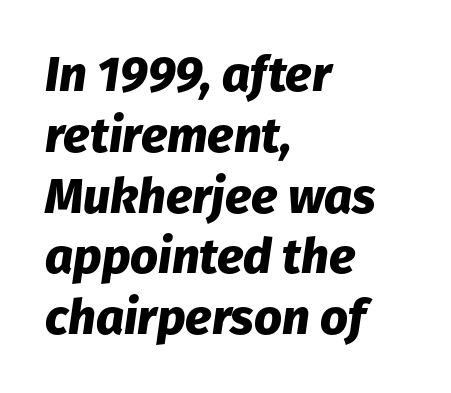
The passage shown is not underscored anywhere. Horizontal alignment here is leftward, the default for most running prose. Character widths vary here, with narrow letters taking less room than wide ones. Heavy, bold letterforms. Tracking here is standard; glyphs follow each other at the usual distance. Yep, that's italic — everything's leaning.
